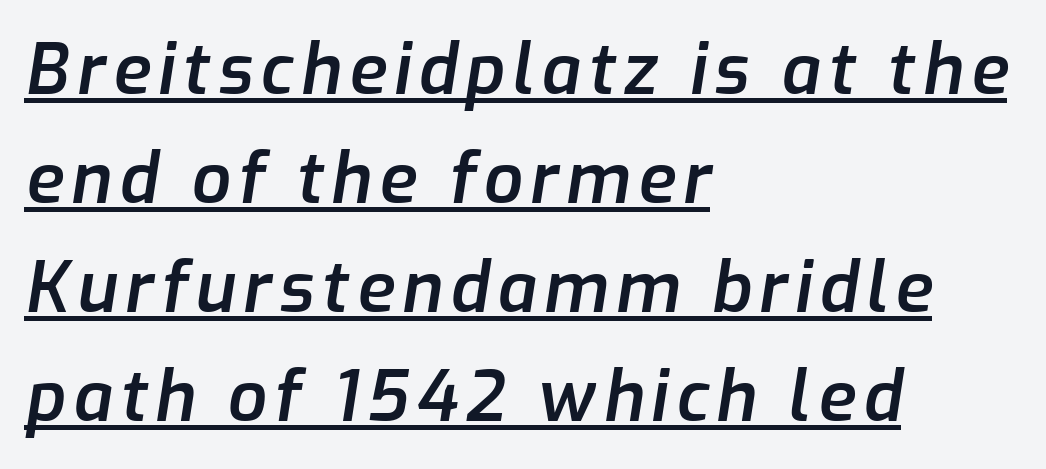
Q: Is the text bold? A: Semi-bold.
Q: Is the text italic (slanted)? A: Yes, it leans right by about 9 degrees.
Q: Is the text underlined? A: Yes.
Q: How is the paragraph aligned? A: Left-aligned.
Q: Is the spacing between lines tight, normal or loose? A: Normal.
Q: Width (condensed, normal, or wide)? A: Normal.
Q: Stroke contrast? A: Low.
Q: x-height? A: Medium.
Q: Monospaced? A: No.
